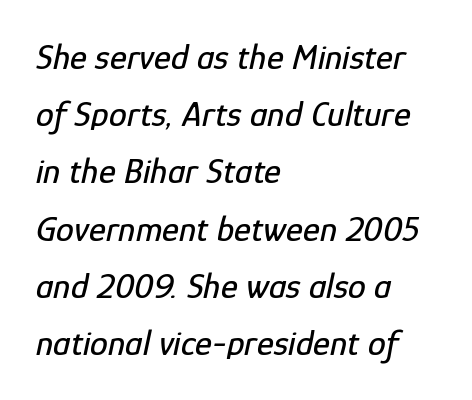
The image shows 36 px condensed type, italic (leaning right); set left-aligned, normal line spacing (1.59x), normal letter spacing, not underlined; low stroke contrast and a medium x-height.
